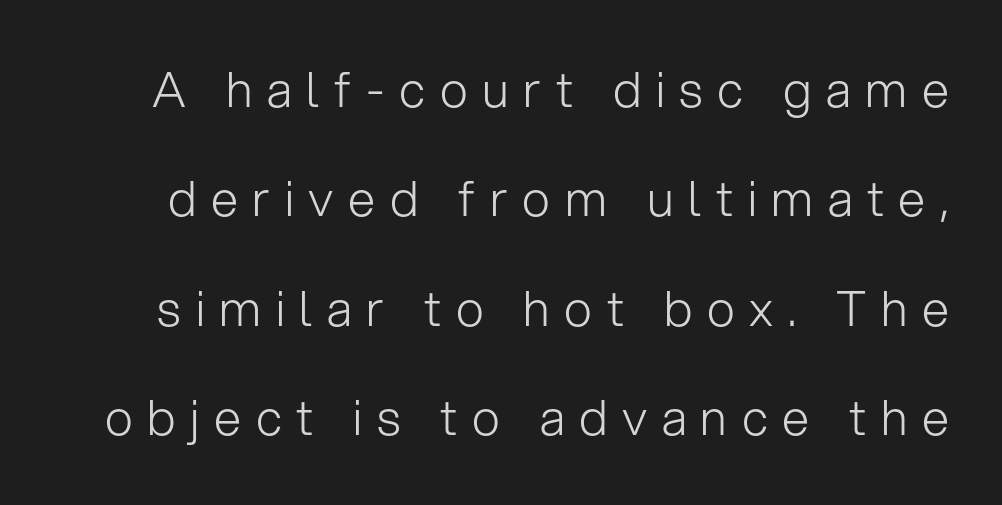
The image shows 49 px light sans-serif type, upright; set loose line spacing (2.23x), unusually wide letter spacing (+0.3 em), not underlined; low stroke contrast and a medium x-height.
